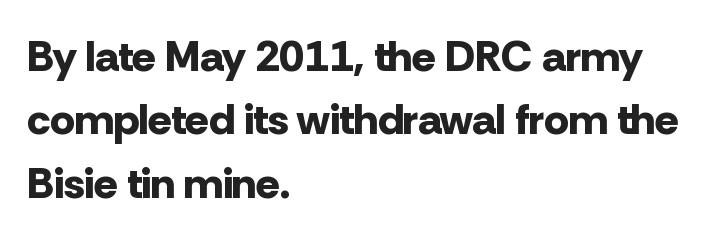
Q: Is the text bold? A: Yes.
Q: Is the text italic (slanted)? A: No, it is upright.
Q: Is the typeface a serif or a sans-serif typeface? A: Sans-serif.
Q: Is the text underlined? A: No.
Q: How is the paragraph aligned? A: Left-aligned.
Q: Is the spacing between letters normal or unusually wide? A: Normal.
Q: Is the spacing between lines tight, normal or loose? A: Normal.
Q: Width (condensed, normal, or wide)? A: Normal.
Q: Stroke contrast? A: Low.
Q: x-height? A: Medium.
Q: Monospaced? A: No.
